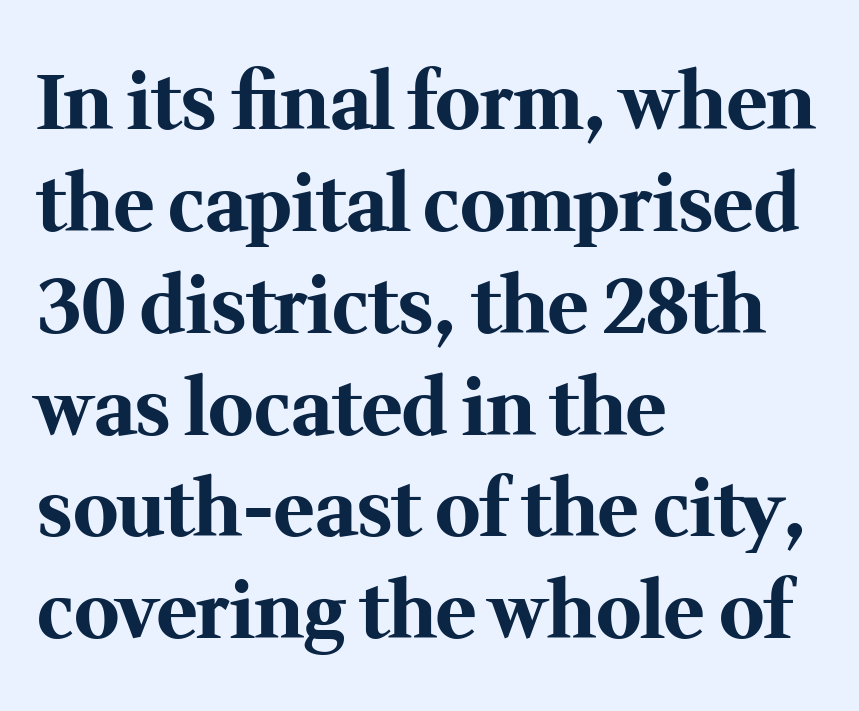
No extra tracking has been applied to these lines. It's the straight-up-and-down kind of type. These words are printed bold, with thick strokes throughout. The passage shown is typed in a proportional face where columns would drift. Unlike a clean sans, this face finishes its strokes with serifs.
